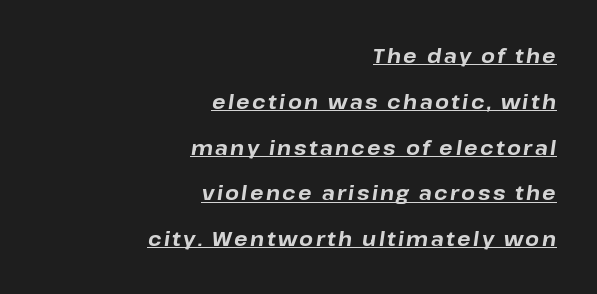
Would a proofreader flag this as italicized? Yes. Compared with typical paragraphs, the rows here are farther apart. A baseline rule has been typeset under these characters. This sample is right-justified, so line beginnings fall wherever the words allow. Compared with an ordinary text face, these strokes are far heavier — a full bold.
